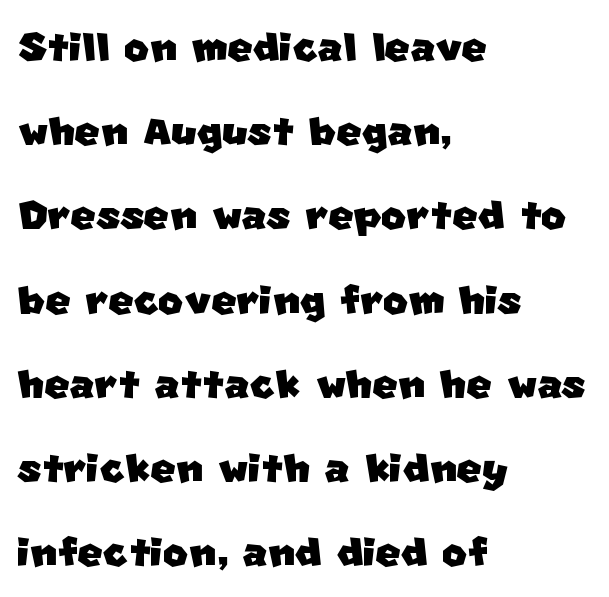
Q: Is the typeface a serif or a sans-serif typeface? A: Sans-serif.
Q: Is the text underlined? A: No.
Q: How is the paragraph aligned? A: Left-aligned.
Q: Is the spacing between letters normal or unusually wide? A: Normal.
Q: Is the spacing between lines tight, normal or loose? A: Normal.
Q: Width (condensed, normal, or wide)? A: Normal.
Q: Stroke contrast? A: Low.
Q: x-height? A: Large.
Q: Monospaced? A: No.
